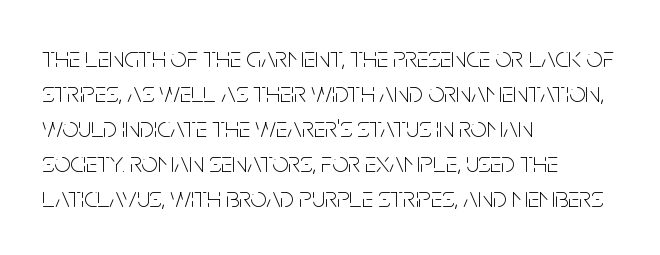
Q: Is the text bold? A: No.
Q: Is the text italic (slanted)? A: No, it is upright.
Q: Is the typeface a serif or a sans-serif typeface? A: Sans-serif.
Q: Is the text underlined? A: No.
Q: How is the paragraph aligned? A: Left-aligned.
Q: Is the spacing between letters normal or unusually wide? A: Normal.
Q: Width (condensed, normal, or wide)? A: Condensed.
Q: Stroke contrast? A: Low.
Q: x-height? A: Large.
Q: Monospaced? A: No.
